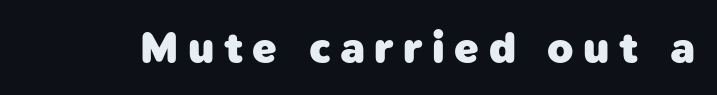
Q: Is the text bold? A: Yes.
Q: Is the typeface a serif or a sans-serif typeface? A: Sans-serif.
Q: Is the text underlined? A: No.
Q: Is the spacing between letters normal or unusually wide? A: Unusually wide.
Q: Width (condensed, normal, or wide)? A: Normal.
Q: Stroke contrast? A: Low.
Q: x-height? A: Medium.
Q: Monospaced? A: No.
